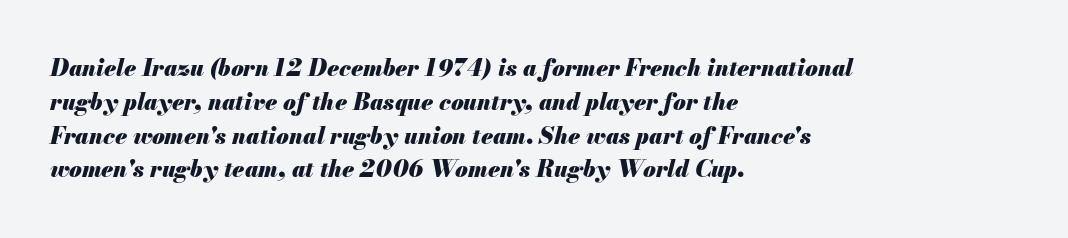
The string is rendered with underlining switched off. Italic: yes, the glyphs are oblique. The horizontal fit of the characters is conventional and even. Honestly, the row spacing looks completely unremarkable. What weight is shown? A full bold with thick strokes.
